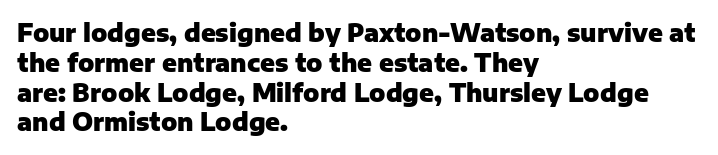
The image shows 24 px bold type, upright; set left-aligned, line spacing 1.24x, normal letter spacing, not underlined.
